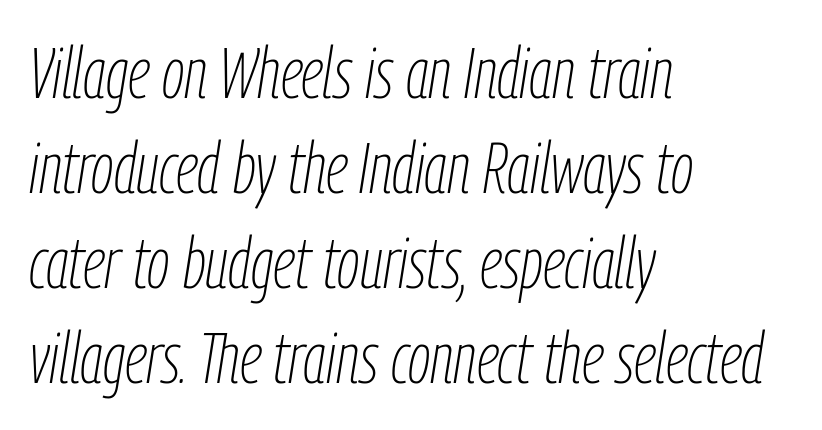
In terms of letterspacing, this is plain default setting. Words float on clear page, feet unadorned. The text carries the slant typical of an italic or oblique font. Regular leading.
